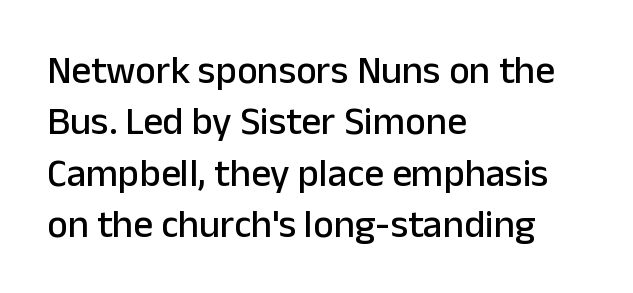
Q: Is the text italic (slanted)? A: No, it is upright.
Q: Is the typeface a serif or a sans-serif typeface? A: Sans-serif.
Q: Is the text underlined? A: No.
Q: How is the paragraph aligned? A: Left-aligned.
Q: Is the spacing between letters normal or unusually wide? A: Normal.
Q: Is the spacing between lines tight, normal or loose? A: Normal.
Q: Width (condensed, normal, or wide)? A: Normal.
Q: Stroke contrast? A: Low.
Q: x-height? A: Medium.
Q: Monospaced? A: No.
